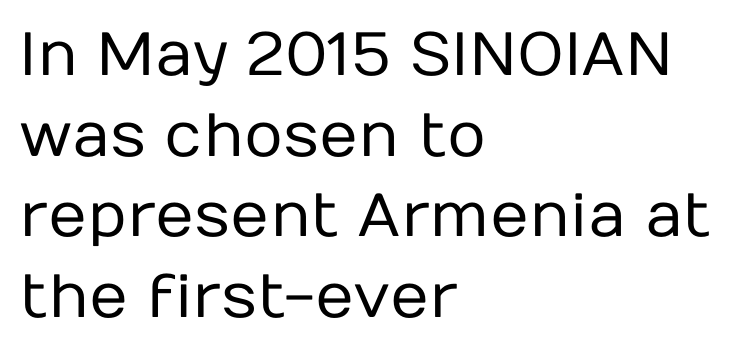
The image shows 61 px regular-weight sans-serif type, upright; set left-aligned, normal line spacing (1.32x), normal letter spacing, not underlined; low stroke contrast and a medium x-height.
